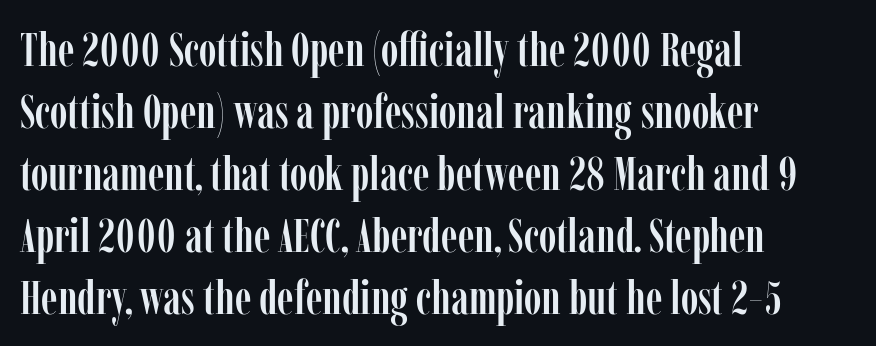
The image shows 48 px condensed serif type, upright; set left-aligned, normal line spacing (1.29x), normal letter spacing, not underlined; low stroke contrast and a medium x-height.
